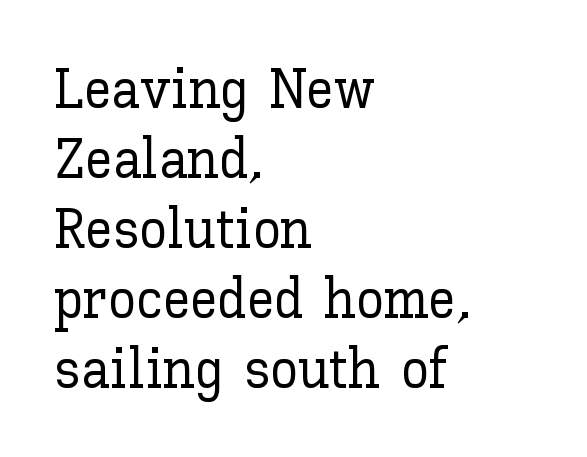
The image shows 56 px text type, upright; set left-aligned, normal line spacing (1.25x), normal letter spacing, not underlined; low stroke contrast and a medium x-height.
